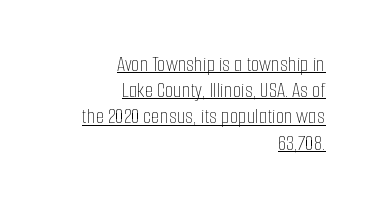
Q: Is the text bold? A: No.
Q: Is the text italic (slanted)? A: No, it is upright.
Q: Is the text underlined? A: Yes.
Q: How is the paragraph aligned? A: Right-aligned.
Q: Is the spacing between letters normal or unusually wide? A: Normal.
